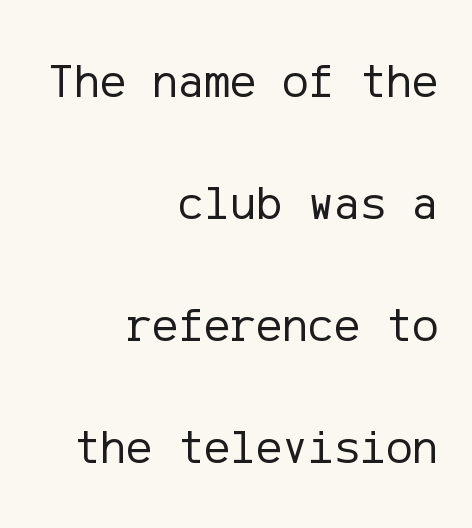
The image shows 49 px regular-weight sans-serif type, upright; set right-aligned, loose line spacing (2.49x), normal letter spacing, not underlined; low stroke contrast and a medium x-height.
